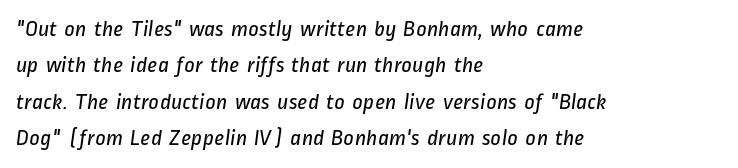
{"bold": "no", "underline": "no", "align": "left", "line_spacing": "normal", "line_spacing_ratio": 1.58, "letter_spacing": "normal", "letter_spacing_em": 0.0, "glyph_px": 23}
